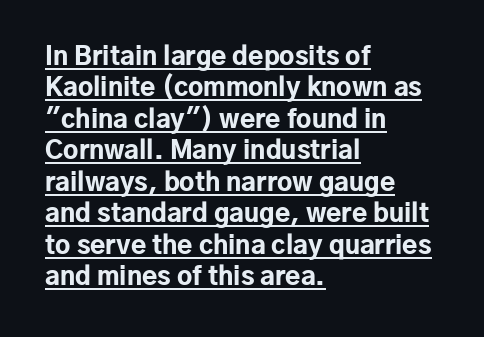
Q: Is the text bold? A: Yes.
Q: Is the text italic (slanted)? A: No, it is upright.
Q: Is the text underlined? A: Yes.
Q: How is the paragraph aligned? A: Left-aligned.
Q: Is the spacing between letters normal or unusually wide? A: Normal.
Q: Is the spacing between lines tight, normal or loose? A: Normal.
